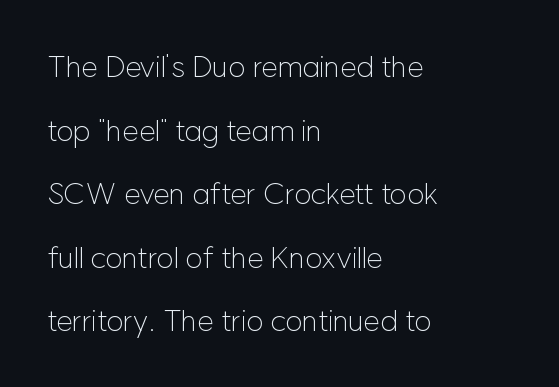
Reading down the block, your eye returns to a fixed left position each line. On a weight scale, this lands at 450 or below. Loosely led — the rows are spread out. Notice how the stems are strictly vertical — no italics here. Honestly, there is no underline to notice here at all.
